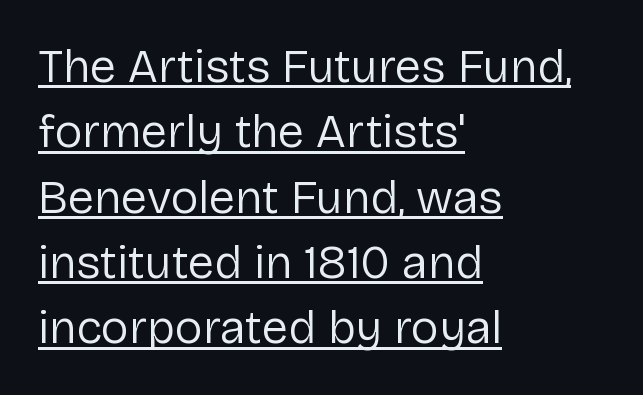
{"serif": "no", "italic": "no", "bold": "no", "weight": "regular", "width": "normal", "stroke_contrast": "low", "x_height": "medium", "monospaced": "no", "underline": "yes", "align": "left", "line_spacing": "normal", "line_spacing_ratio": 1.39, "letter_spacing": "normal", "letter_spacing_em": 0.0, "glyph_px": 47}
